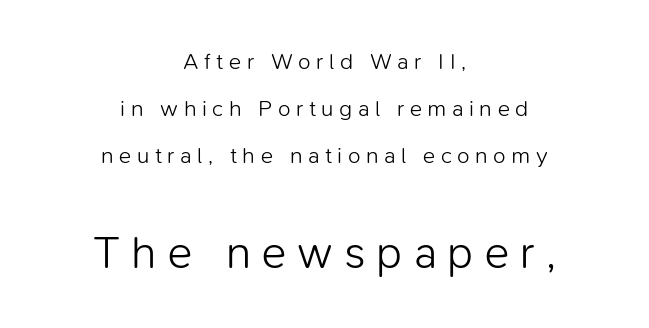
{"serif": "no", "italic": "no", "bold": "no", "weight": "light", "width": "normal", "stroke_contrast": "low", "x_height": "medium", "monospaced": "no", "underline": "no", "align": "center", "line_spacing": "loose", "line_spacing_ratio": 2.04, "letter_spacing": "wide", "letter_spacing_em": 0.24, "larger_block": "second", "size_ratio": 2.0, "glyph_px": 46}
